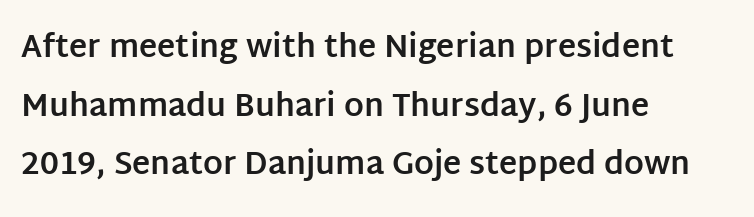
{"serif": "no", "italic": "no", "bold": "yes", "weight": "bold", "width": "normal", "stroke_contrast": "low", "x_height": "large", "monospaced": "no", "underline": "no", "align": "left", "line_spacing_ratio": 1.89, "letter_spacing": "normal", "letter_spacing_em": 0.0, "glyph_px": 31}
